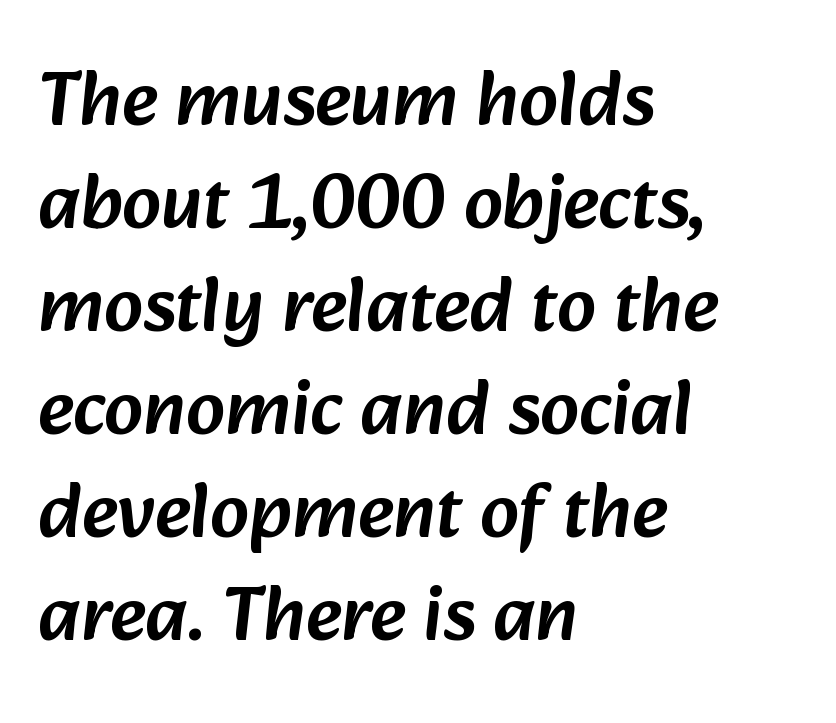
Q: Is the typeface a serif or a sans-serif typeface? A: Sans-serif.
Q: Is the text underlined? A: No.
Q: How is the paragraph aligned? A: Left-aligned.
Q: Is the spacing between letters normal or unusually wide? A: Normal.
Q: Is the spacing between lines tight, normal or loose? A: Normal.
Q: Width (condensed, normal, or wide)? A: Normal.
Q: Stroke contrast? A: Low.
Q: x-height? A: Medium.
Q: Monospaced? A: No.
